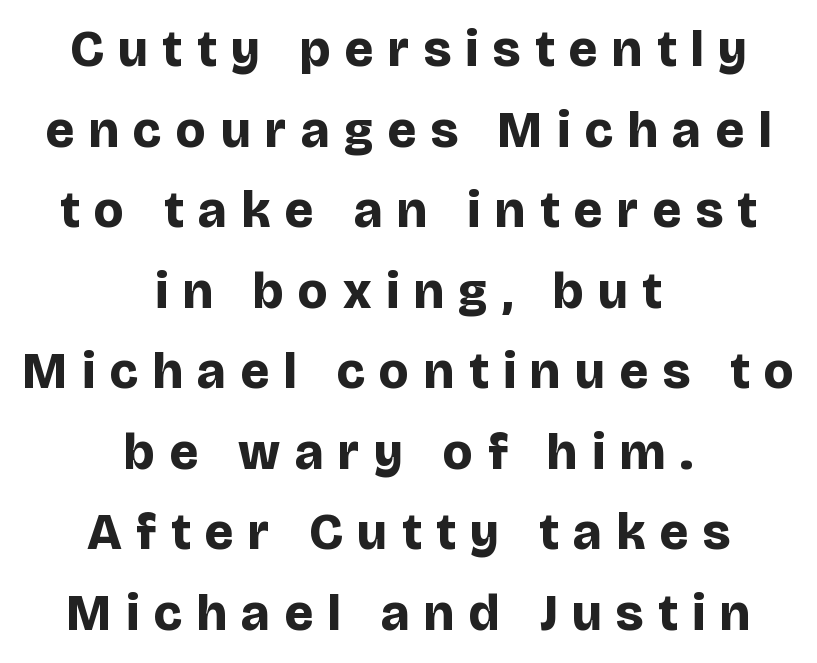
Note the varied advance widths — an 'i' is clearly narrower than an 'm'. In terms of letterspacing, this is a distinctly airy, spread setting. Bold? Absolutely — the strokes are thick and heavy. Glance below the letters and you will spot only blank space.
